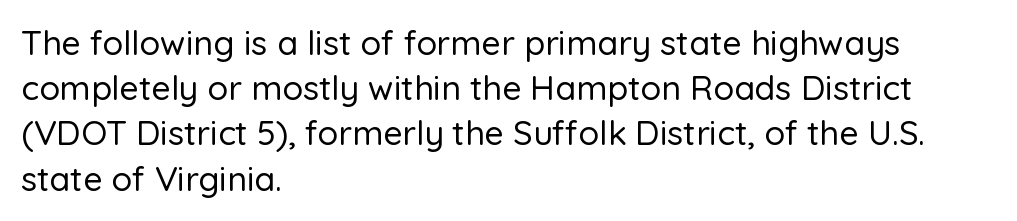
{"serif": "no", "italic": "no", "width": "normal", "stroke_contrast": "low", "x_height": "medium", "monospaced": "no", "underline": "no", "align": "left", "line_spacing": "normal", "line_spacing_ratio": 1.33, "letter_spacing": "normal", "letter_spacing_em": 0.0, "glyph_px": 34}
